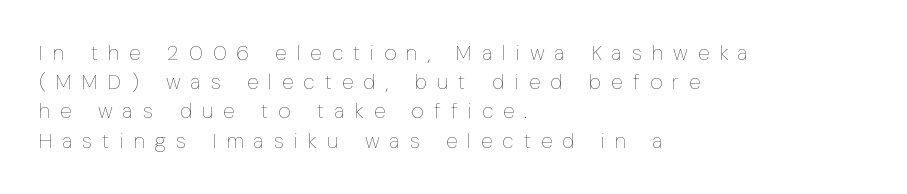
Q: Is the text bold? A: No.
Q: Is the text italic (slanted)? A: No, it is upright.
Q: Is the text underlined? A: No.
Q: How is the paragraph aligned? A: Left-aligned.
Q: Is the spacing between letters normal or unusually wide? A: Unusually wide.
Q: Is the spacing between lines tight, normal or loose? A: Normal.
